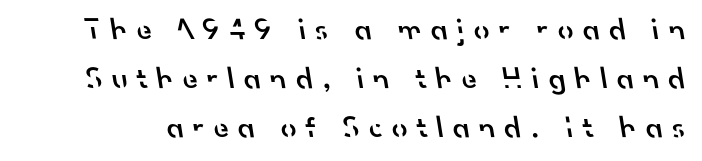
{"serif": "no", "bold": "semi", "weight": "semibold", "width": "normal", "stroke_contrast": "low", "x_height": "small", "monospaced": "no", "underline": "no", "line_spacing": "normal", "line_spacing_ratio": 1.58, "letter_spacing": "wide", "letter_spacing_em": 0.3, "glyph_px": 31}
